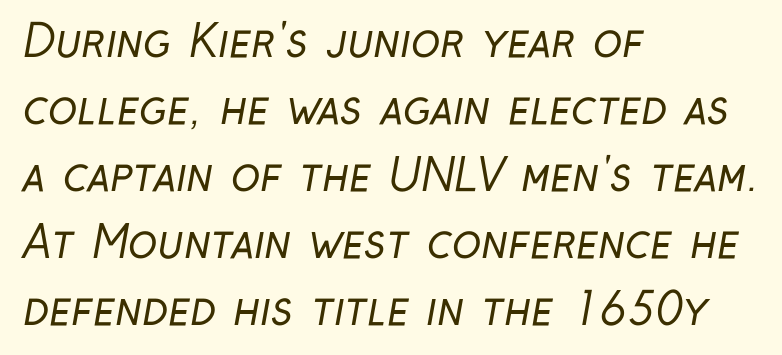
Q: Is the text bold? A: No.
Q: Is the typeface a serif or a sans-serif typeface? A: Sans-serif.
Q: Is the text underlined? A: No.
Q: How is the paragraph aligned? A: Left-aligned.
Q: Is the spacing between letters normal or unusually wide? A: Normal.
Q: Is the spacing between lines tight, normal or loose? A: Normal.
Q: Width (condensed, normal, or wide)? A: Condensed.
Q: Stroke contrast? A: Low.
Q: x-height? A: Medium.
Q: Monospaced? A: No.
